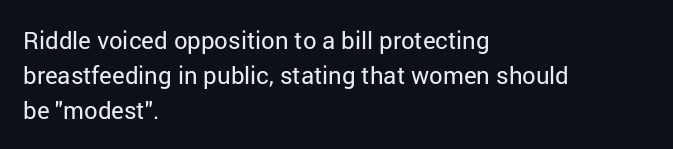
Summary of weight: not heavy and not bold. The passage shown stacks its lines at a standard gap. Upright lettering throughout. Tracking value appears to be zero — textbook default spacing.
